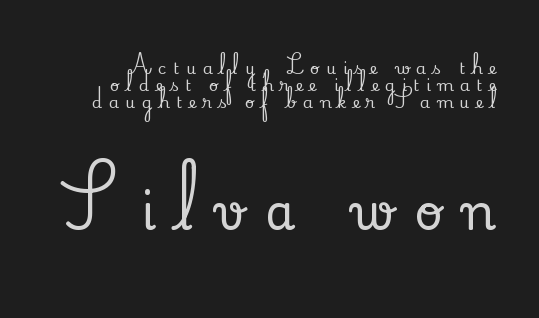
The image shows 49 px serif type, upright; set tight line spacing (1.07x), unusually wide letter spacing (+0.41 em), not underlined; the second (bottom) block is 3.06x larger; low stroke contrast and a small x-height.
